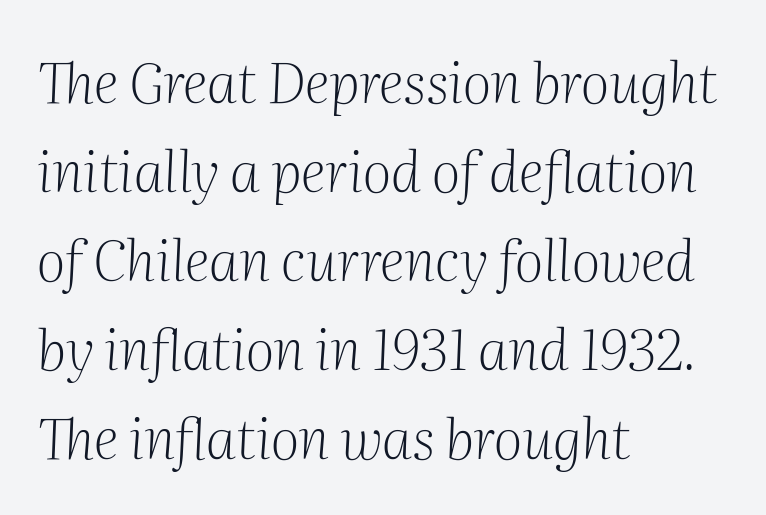
Q: Is the text bold? A: No.
Q: Is the text italic (slanted)? A: Yes, it leans right by about 2 degrees.
Q: Is the typeface a serif or a sans-serif typeface? A: Serif.
Q: Is the text underlined? A: No.
Q: How is the paragraph aligned? A: Left-aligned.
Q: Is the spacing between letters normal or unusually wide? A: Normal.
Q: Is the spacing between lines tight, normal or loose? A: Normal.
Q: Width (condensed, normal, or wide)? A: Normal.
Q: Stroke contrast? A: Medium.
Q: x-height? A: Medium.
Q: Monospaced? A: No.
